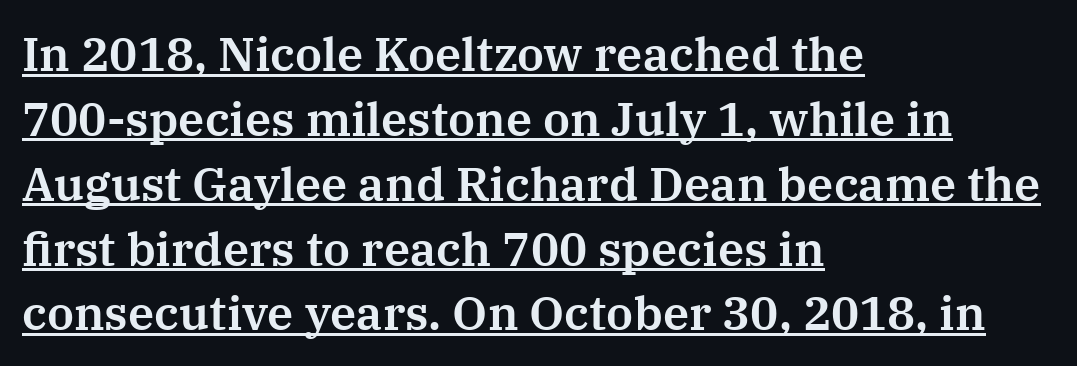
Is there any slant? The stems are plumb. The letters advance in unequal steps, a hallmark of proportional type. Caption: standard tracking, unaltered. Notice how descenders clear the ascenders below comfortably — that's standard leading. Underlined type.
